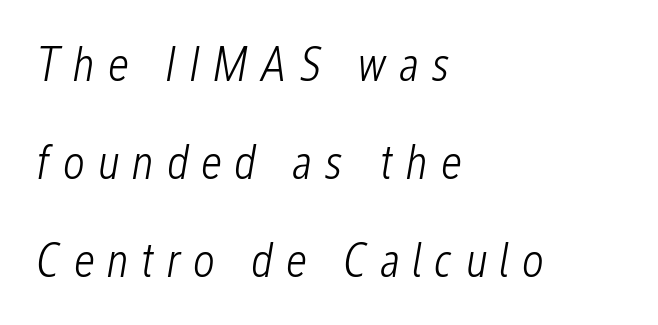
Q: Is the text bold? A: No.
Q: Is the text italic (slanted)? A: Yes, it leans right by about 12 degrees.
Q: Is the text underlined? A: No.
Q: How is the paragraph aligned? A: Left-aligned.
Q: Is the spacing between letters normal or unusually wide? A: Unusually wide.
Q: Is the spacing between lines tight, normal or loose? A: Loose.
Q: Width (condensed, normal, or wide)? A: Condensed.
Q: Stroke contrast? A: Low.
Q: x-height? A: Medium.
Q: Monospaced? A: No.
